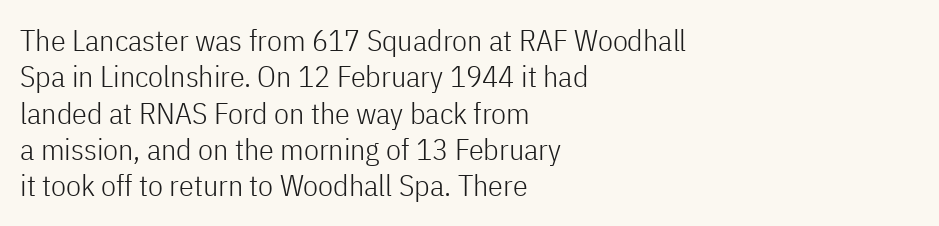
The image shows 30 px light, condensed sans-serif type, upright; set left-aligned, line spacing 1.21x, normal letter spacing, not underlined; low stroke contrast and a medium x-height.
